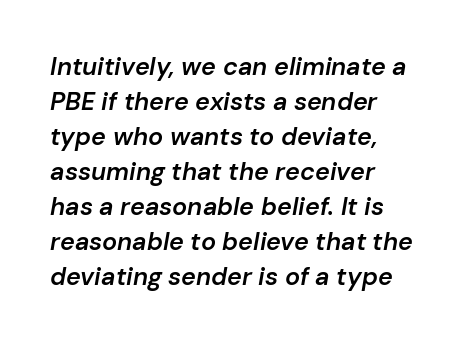
The image shows 25 px text type, italic (leaning right); set left-aligned, normal line spacing (1.4x), normal letter spacing, not underlined.
